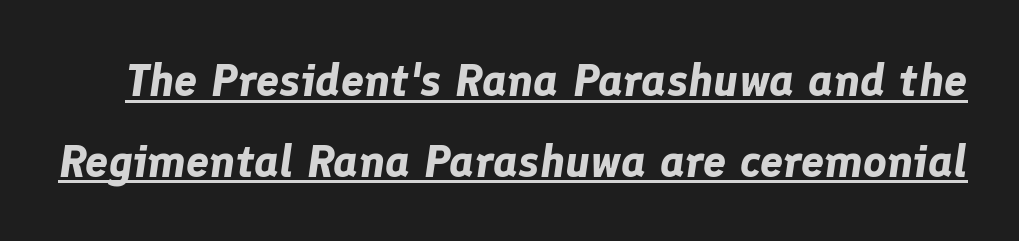
Q: Is the text bold? A: Yes.
Q: Is the text italic (slanted)? A: Yes, it leans right by about 8 degrees.
Q: Is the text underlined? A: Yes.
Q: Is the spacing between letters normal or unusually wide? A: Normal.
Q: Width (condensed, normal, or wide)? A: Normal.
Q: Stroke contrast? A: Low.
Q: x-height? A: Medium.
Q: Monospaced? A: No.
